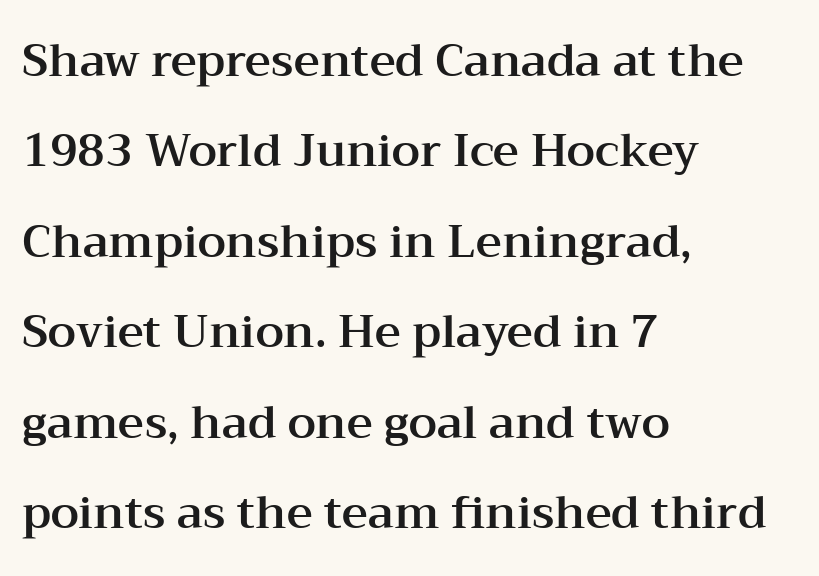
The image shows 45 px wide serif type, upright; set left-aligned, loose line spacing (2.01x), normal letter spacing, not underlined; medium stroke contrast and a medium x-height.
